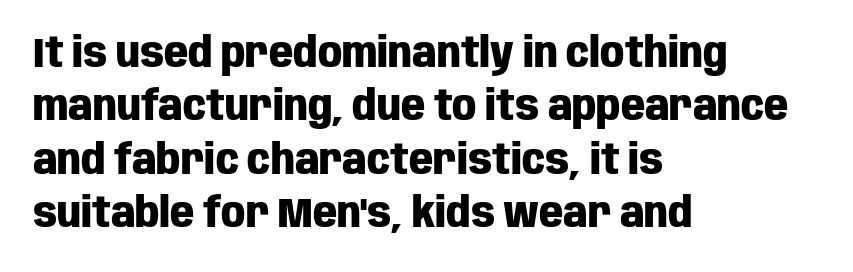
{"serif": "no", "italic": "no", "bold": "yes", "weight": "heavy", "width": "condensed", "stroke_contrast": "low", "x_height": "large", "monospaced": "no", "underline": "no", "align": "left", "line_spacing": "normal", "line_spacing_ratio": 1.27, "letter_spacing": "normal", "letter_spacing_em": 0.0, "glyph_px": 42}
